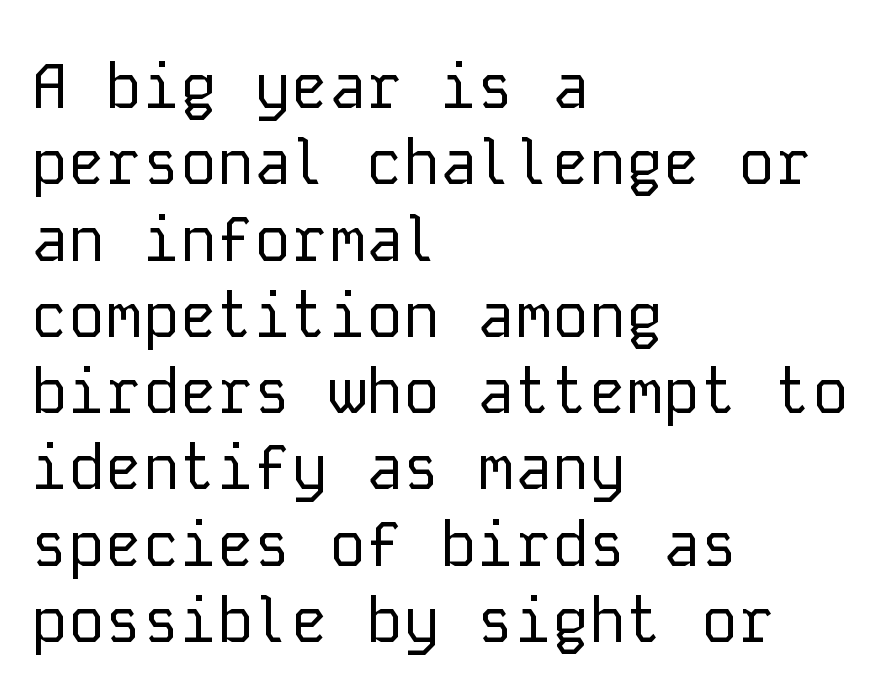
Q: Is the text bold? A: No.
Q: Is the text italic (slanted)? A: No, it is upright.
Q: Is the typeface a serif or a sans-serif typeface? A: Sans-serif.
Q: Is the text underlined? A: No.
Q: How is the paragraph aligned? A: Left-aligned.
Q: Is the spacing between letters normal or unusually wide? A: Normal.
Q: Width (condensed, normal, or wide)? A: Normal.
Q: Stroke contrast? A: Low.
Q: x-height? A: Medium.
Q: Monospaced? A: Yes.
